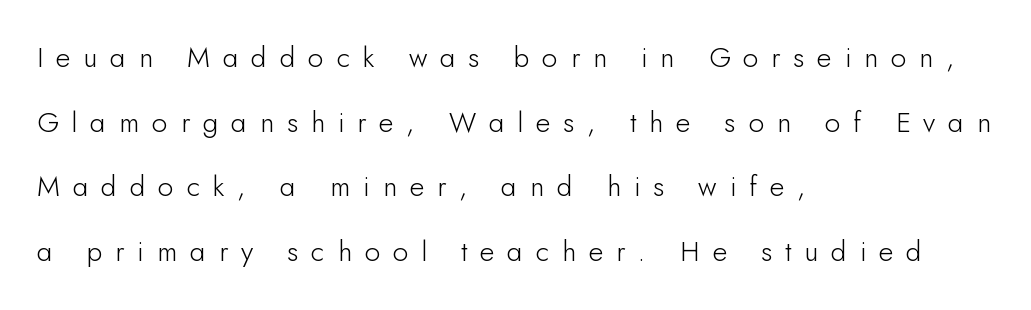
The image shows 28 px light sans-serif type, upright; set left-aligned, loose line spacing (2.31x), unusually wide letter spacing (+0.46 em), not underlined; low stroke contrast and a small x-height.
